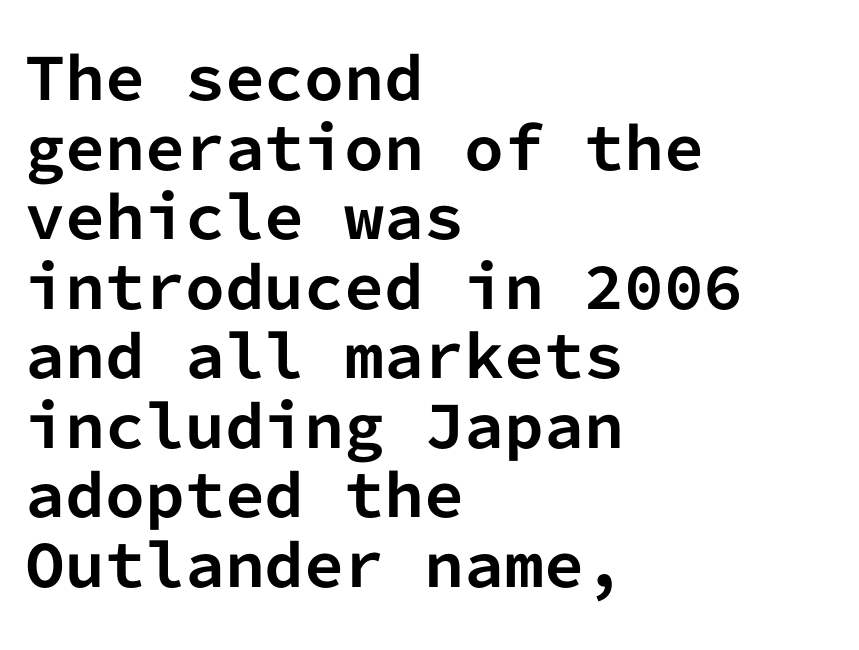
The image shows 57 px bold sans-serif type, upright, monospaced; set left-aligned, line spacing 1.22x, normal letter spacing, not underlined; low stroke contrast and a medium x-height.
